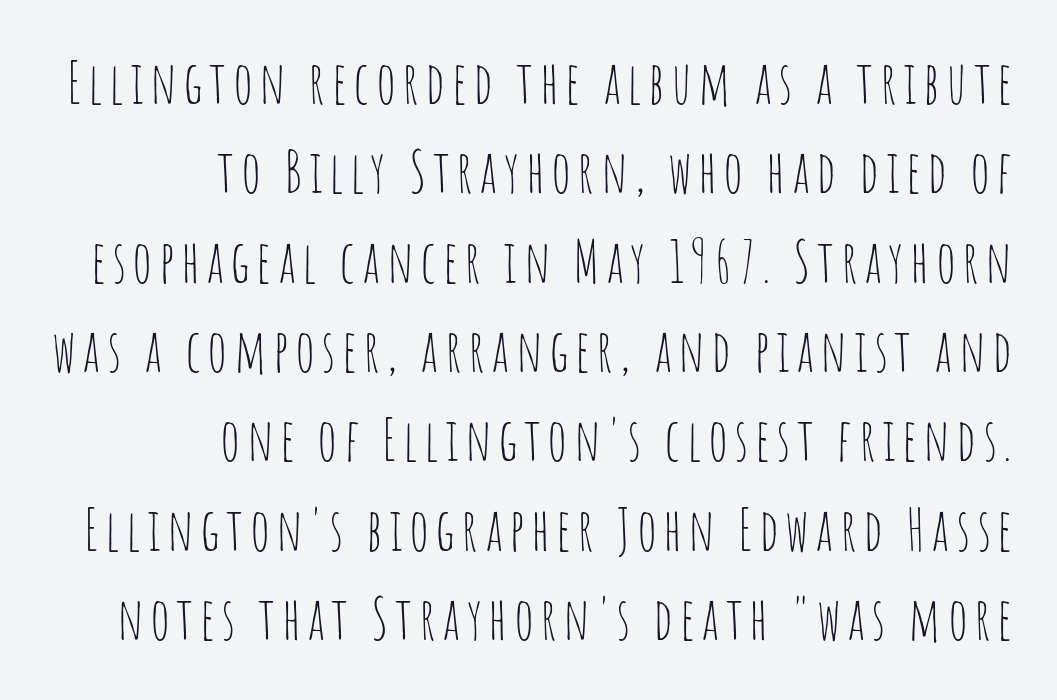
Proportional: the letters do not fall into vertical columns. The foot of each line stays bare and open. The face looks like a standard text weight, possibly lighter. When letters stand straight like this, we call the style roman or upright. Notice how the passage keeps a crisp vertical edge on the right only. The passage shown is typeset with a sans-serif family.
